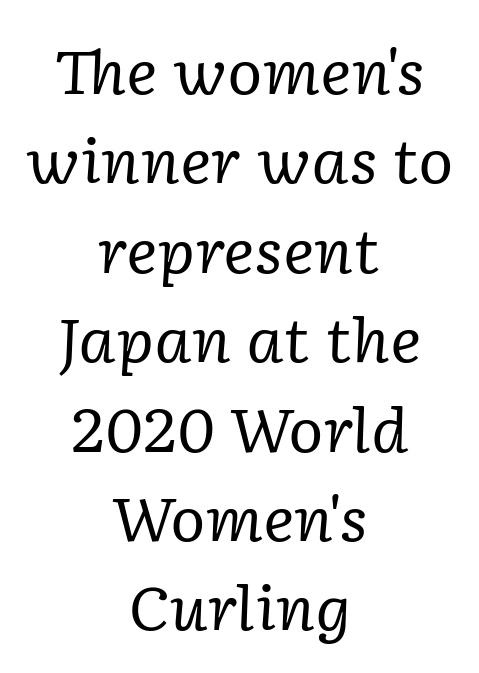
A typesetter would call this leading conventional body-copy spacing. Any mark beneath the type? The region is blank. Yep, that's italic — everything's leaning. Words appear dense and cohesive because spacing is normal. The lines are quadded center. Is this a heavy cut? Hardly; it is regular or lighter.
